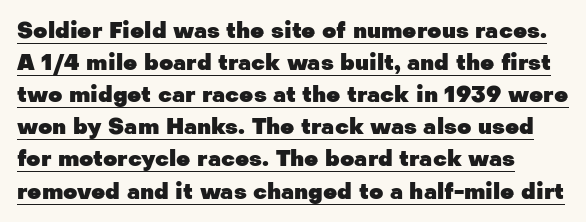
The image shows 22 px bold type, upright; set normal line spacing (1.46x), normal letter spacing, underlined.
